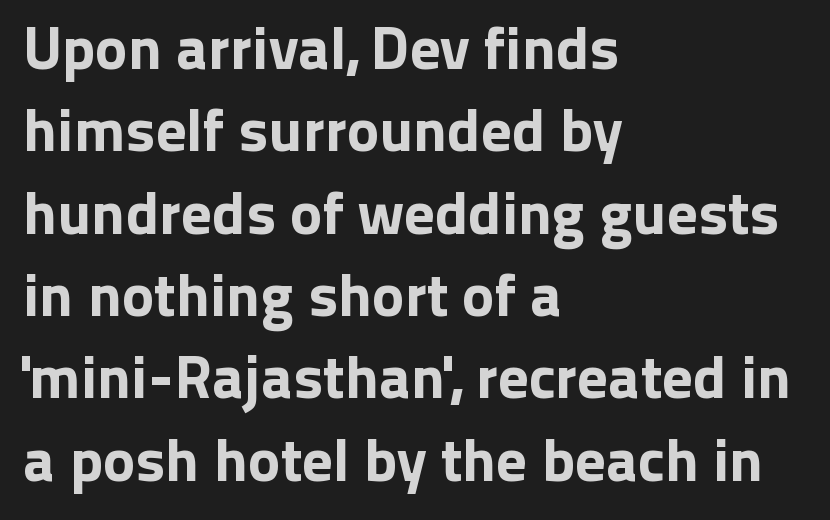
Q: Is the text italic (slanted)? A: No, it is upright.
Q: Is the typeface a serif or a sans-serif typeface? A: Sans-serif.
Q: Is the text underlined? A: No.
Q: How is the paragraph aligned? A: Left-aligned.
Q: Is the spacing between letters normal or unusually wide? A: Normal.
Q: Is the spacing between lines tight, normal or loose? A: Normal.
Q: Width (condensed, normal, or wide)? A: Normal.
Q: Stroke contrast? A: Low.
Q: x-height? A: Medium.
Q: Monospaced? A: No.
